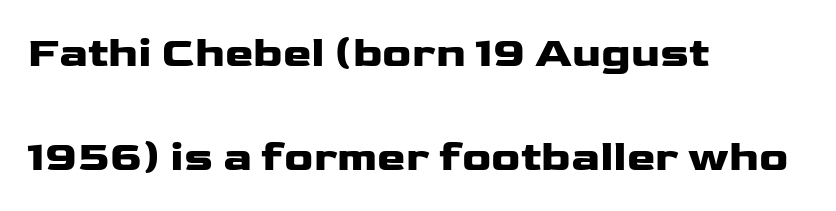
{"serif": "no", "italic": "no", "bold": "yes", "weight": "heavy", "width": "wide", "stroke_contrast": "low", "x_height": "medium", "monospaced": "no", "underline": "no", "align": "left", "line_spacing": "loose", "line_spacing_ratio": 2.43, "letter_spacing": "normal", "letter_spacing_em": 0.0, "glyph_px": 43}
